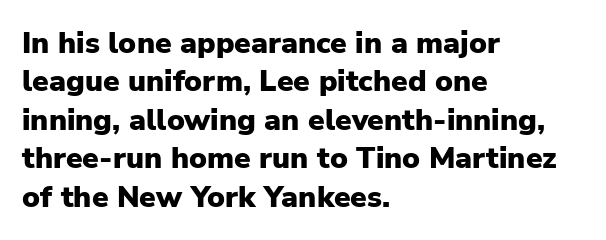
{"serif": "no", "italic": "no", "bold": "yes", "weight": "heavy", "width": "normal", "stroke_contrast": "low", "x_height": "medium", "monospaced": "no", "underline": "no", "align": "left", "line_spacing": "normal", "line_spacing_ratio": 1.28, "letter_spacing": "normal", "letter_spacing_em": 0.0, "glyph_px": 30}
